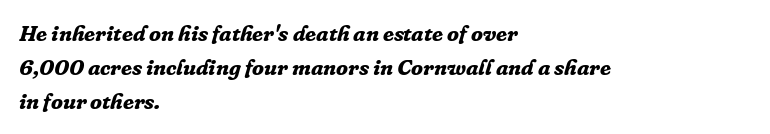
The rendering uses a bold face; every stroke is thick and dark. Honestly, there is no underline to notice here at all. When letters slant like this, we call the style italic. The lines in this sample share a left origin and differ only in where they stop. Regular leading. The rendering keeps characters at their native spacing.
